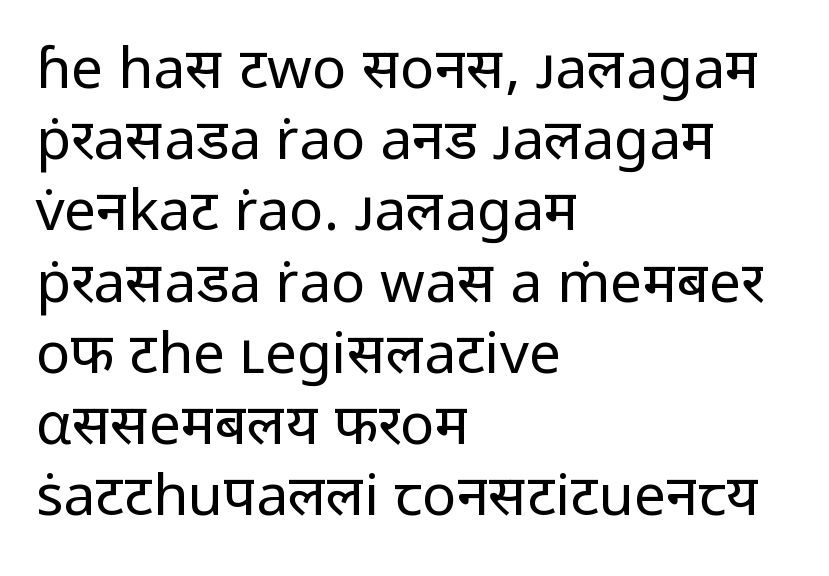
These lines are rendered in a variable-pitch font. Descenders hang freely into open space. Unbolded letterforms with no extra heft. Vertically, the passage feels balanced, rows spaced as you'd expect.
